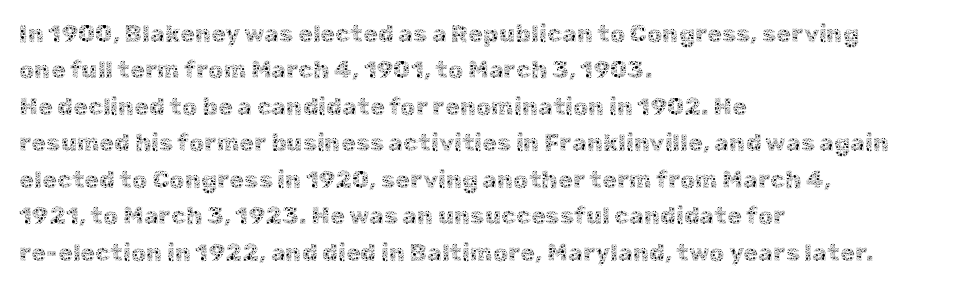
The foot of each line stays bare and open. These lines stack with their left ends in a neat column. Italic: no, the glyphs are upright roman. These lines sit exactly where default settings would place them.
